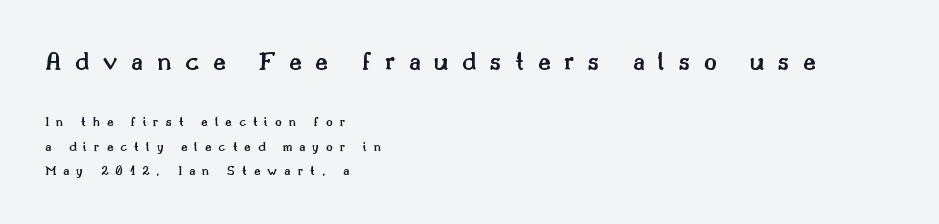
Q: Is the text bold? A: Semi-bold.
Q: Is the text italic (slanted)? A: No, it is upright.
Q: Is the text underlined? A: No.
Q: How is the paragraph aligned? A: Left-aligned.
Q: Is the spacing between letters normal or unusually wide? A: Unusually wide.
Q: Which block of text is set in a larger size, the first (top) or the second (bottom)? A: The first (top) one.
